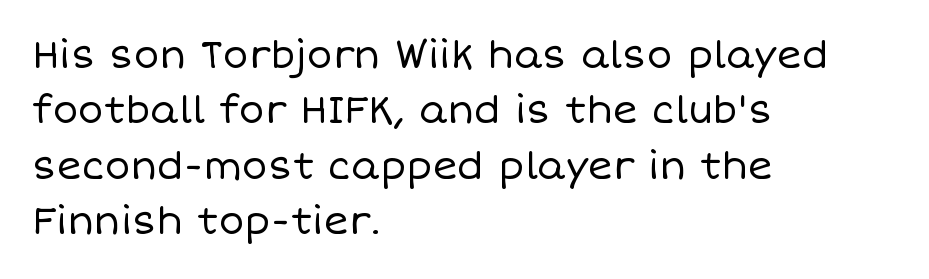
Q: Is the text bold? A: No.
Q: Is the text italic (slanted)? A: No, it is upright.
Q: Is the text underlined? A: No.
Q: How is the paragraph aligned? A: Left-aligned.
Q: Is the spacing between letters normal or unusually wide? A: Normal.
Q: Is the spacing between lines tight, normal or loose? A: Normal.
Q: Width (condensed, normal, or wide)? A: Normal.
Q: Stroke contrast? A: Low.
Q: x-height? A: Large.
Q: Monospaced? A: No.
